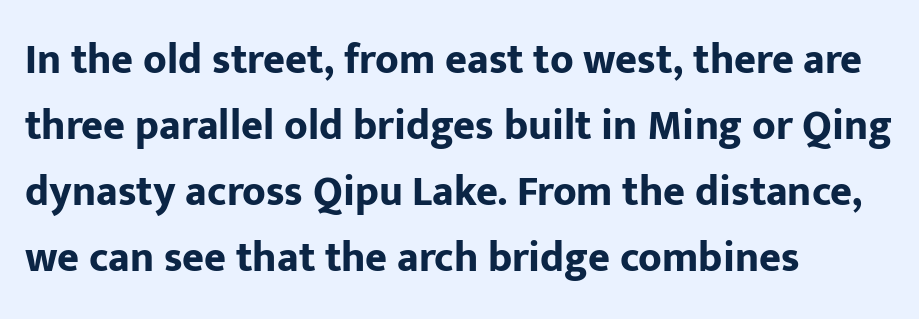
{"serif": "no", "italic": "no", "bold": "yes", "weight": "bold", "width": "normal", "stroke_contrast": "low", "x_height": "medium", "monospaced": "no", "underline": "no", "align": "left", "line_spacing": "normal", "line_spacing_ratio": 1.57, "letter_spacing": "normal", "letter_spacing_em": 0.0, "glyph_px": 42}
